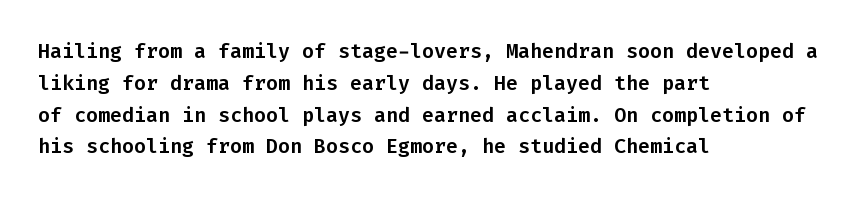
{"italic": "no", "underline": "no", "align": "left", "line_spacing": "normal", "line_spacing_ratio": 1.59, "letter_spacing": "normal", "letter_spacing_em": 0.0, "glyph_px": 20}
